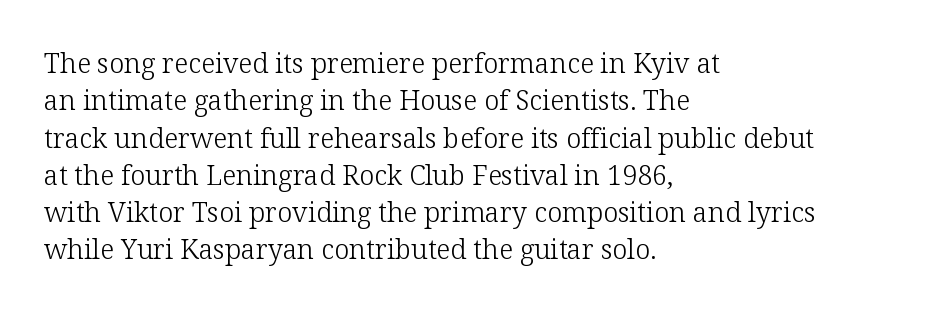
Interline gaps are of average width in this sample. Inter-character spacing is left at the font's built-in metrics. If you drew a line through each stem, it would be perfectly vertical. Words float on clear page, feet unadorned. Each line starts at the same left margin while the right side varies.
